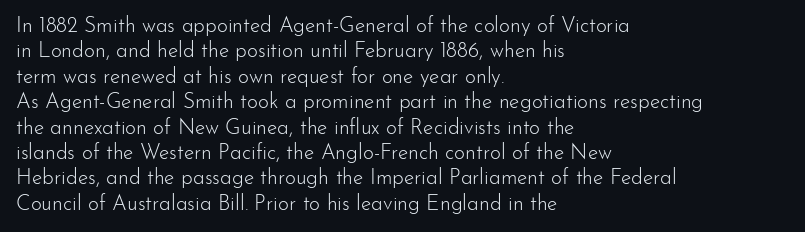
A bare baseline throughout the passage. Line beginnings align vertically; line endings do not. This sample uses plain, unmodified letter spacing. Posture: straight, roman, zero tilt. Is this a heavy cut? Hardly; it is regular or lighter.
